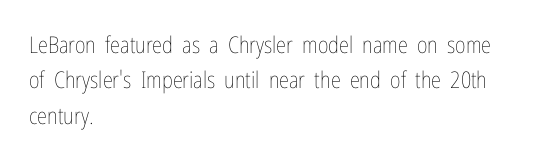
The image shows 23 px text type, upright; set left-aligned, normal line spacing (1.54x), normal letter spacing, not underlined.
